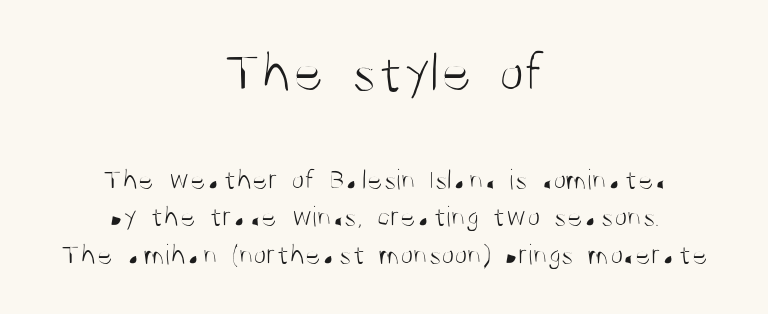
{"serif": "no", "italic": "no", "bold": "no", "weight": "light", "width": "condensed", "stroke_contrast": "medium", "x_height": "large", "monospaced": "no", "underline": "no", "align": "center", "line_spacing": "normal", "line_spacing_ratio": 1.26, "letter_spacing": "normal", "letter_spacing_em": 0.0, "larger_block": "first", "size_ratio": 1.97, "glyph_px": 59}
